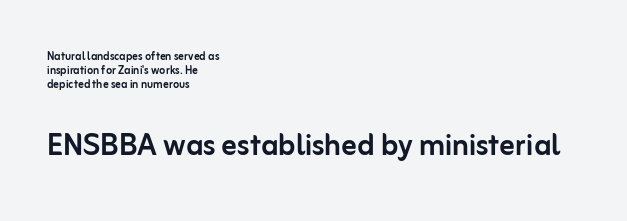
{"serif": "no", "italic": "no", "width": "normal", "stroke_contrast": "low", "x_height": "medium", "monospaced": "no", "underline": "no", "align": "left", "line_spacing": "tight", "line_spacing_ratio": 1.01, "letter_spacing": "normal", "letter_spacing_em": 0.0, "larger_block": "second", "size_ratio": 2.71, "glyph_px": 38}
